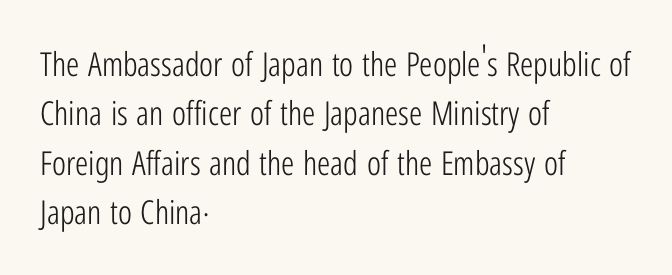
The image shows 33 px light, condensed sans-serif type, upright; set left-aligned, normal line spacing (1.5x), normal letter spacing, not underlined; low stroke contrast and a medium x-height.
